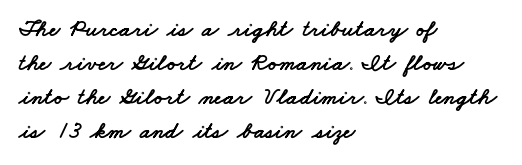
{"underline": "no", "align": "left", "line_spacing": "normal", "line_spacing_ratio": 1.41, "letter_spacing": "normal", "letter_spacing_em": 0.0, "glyph_px": 24}
